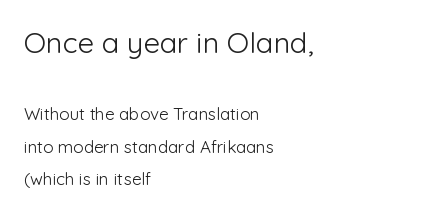
The image shows 29 px light sans-serif type, upright; set left-aligned, loose line spacing (1.92x), normal letter spacing, not underlined; the first (top) block is 1.71x larger; low stroke contrast and a medium x-height.
